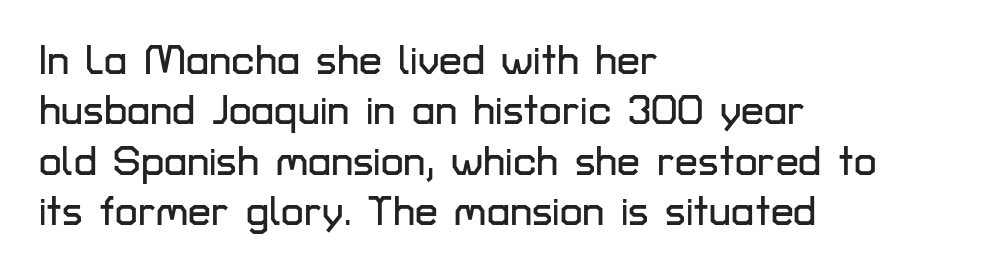
The image shows 41 px sans-serif type, upright; set left-aligned, line spacing 1.23x, normal letter spacing, not underlined; low stroke contrast and a medium x-height.
